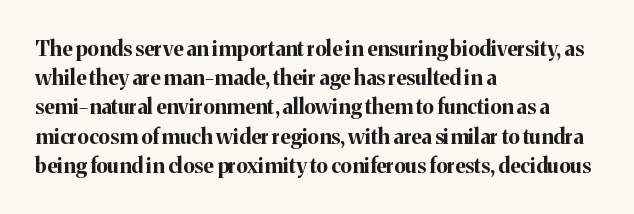
When letters stand straight like this, we call the style roman or upright. Line starts are locked; line ends wander. Quick note: underline off. Words appear dense and cohesive because spacing is normal. A normal amount of white space separates one row of letters from the next.
